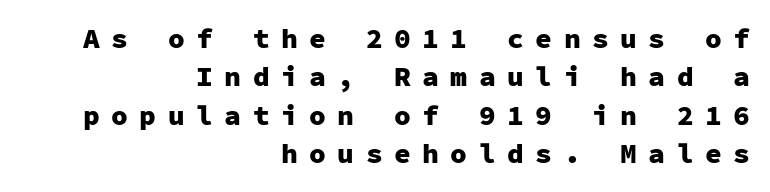
Unmarked baselines from the first word to the last. The specimen reads as upright at a glance. Grotesque or geometric, the face here clearly has no serifs. How are the letters spaced? Widely, with obvious added tracking.
